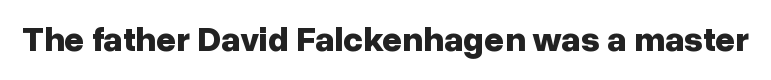
The image shows 35 px bold sans-serif type, upright; set normal letter spacing, not underlined; low stroke contrast and a medium x-height.
